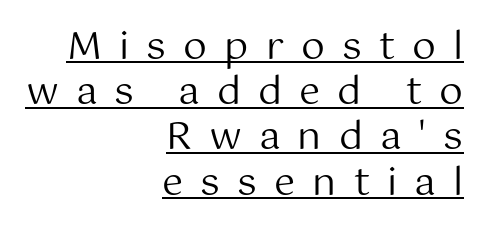
{"serif": "no", "italic": "no", "bold": "no", "weight": "regular", "width": "normal", "stroke_contrast": "medium", "x_height": "medium", "monospaced": "no", "underline": "yes", "align": "right", "line_spacing_ratio": 1.19, "letter_spacing": "wide", "letter_spacing_em": 0.45, "glyph_px": 38}
